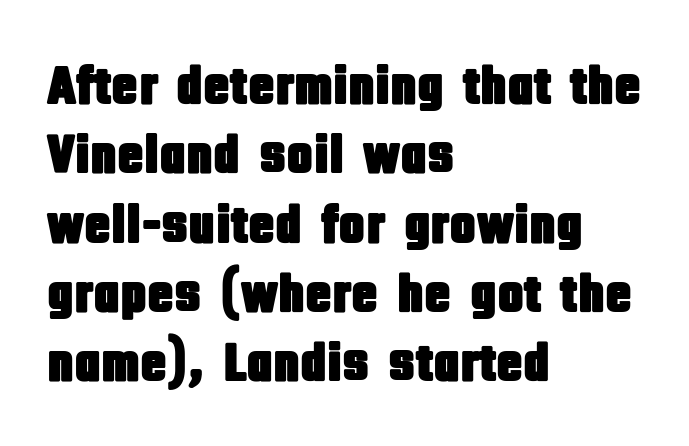
The image shows 55 px condensed sans-serif type, upright; set left-aligned, normal line spacing (1.26x), normal letter spacing, not underlined; low stroke contrast and a large x-height.
